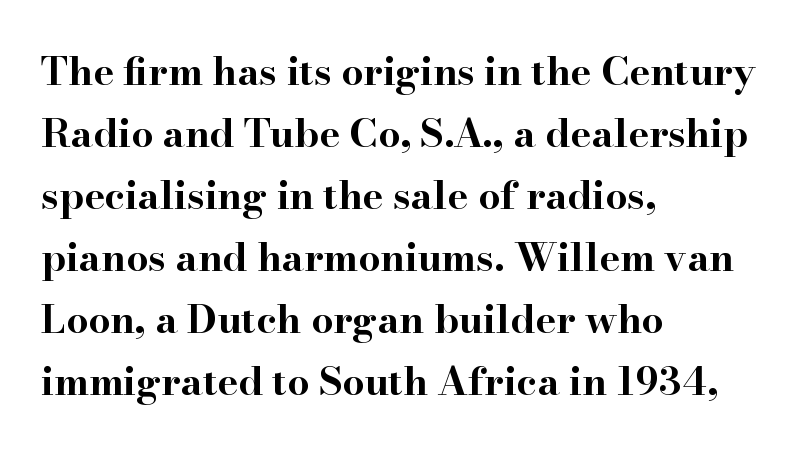
Q: Is the text bold? A: Yes.
Q: Is the text italic (slanted)? A: No, it is upright.
Q: Is the typeface a serif or a sans-serif typeface? A: Serif.
Q: Is the text underlined? A: No.
Q: How is the paragraph aligned? A: Left-aligned.
Q: Is the spacing between letters normal or unusually wide? A: Normal.
Q: Is the spacing between lines tight, normal or loose? A: Normal.
Q: Width (condensed, normal, or wide)? A: Wide.
Q: Stroke contrast? A: High.
Q: x-height? A: Small.
Q: Monospaced? A: No.
